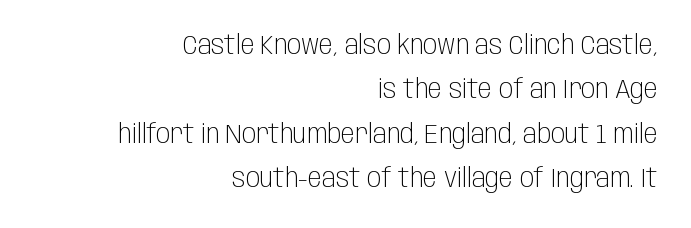
The image shows 26 px text type, upright; set right-aligned, line spacing 1.71x, normal letter spacing, not underlined.
